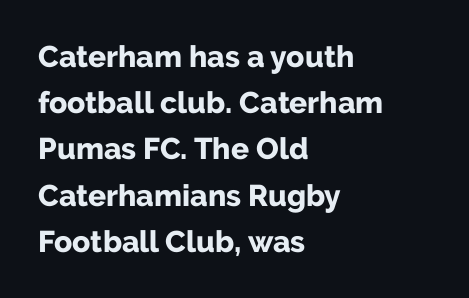
Q: Is the text bold? A: Yes.
Q: Is the text italic (slanted)? A: No, it is upright.
Q: Is the typeface a serif or a sans-serif typeface? A: Sans-serif.
Q: Is the text underlined? A: No.
Q: How is the paragraph aligned? A: Left-aligned.
Q: Is the spacing between letters normal or unusually wide? A: Normal.
Q: Is the spacing between lines tight, normal or loose? A: Normal.
Q: Width (condensed, normal, or wide)? A: Normal.
Q: Stroke contrast? A: Low.
Q: x-height? A: Medium.
Q: Monospaced? A: No.
